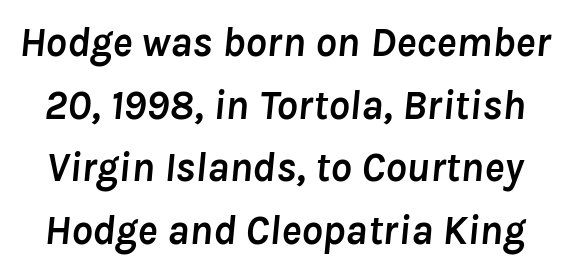
Q: Is the text bold? A: Yes.
Q: Is the text italic (slanted)? A: Yes, it leans right by about 8 degrees.
Q: Is the text underlined? A: No.
Q: Is the spacing between letters normal or unusually wide? A: Normal.
Q: Is the spacing between lines tight, normal or loose? A: Normal.
Q: Width (condensed, normal, or wide)? A: Normal.
Q: Stroke contrast? A: Low.
Q: x-height? A: Medium.
Q: Monospaced? A: No.
